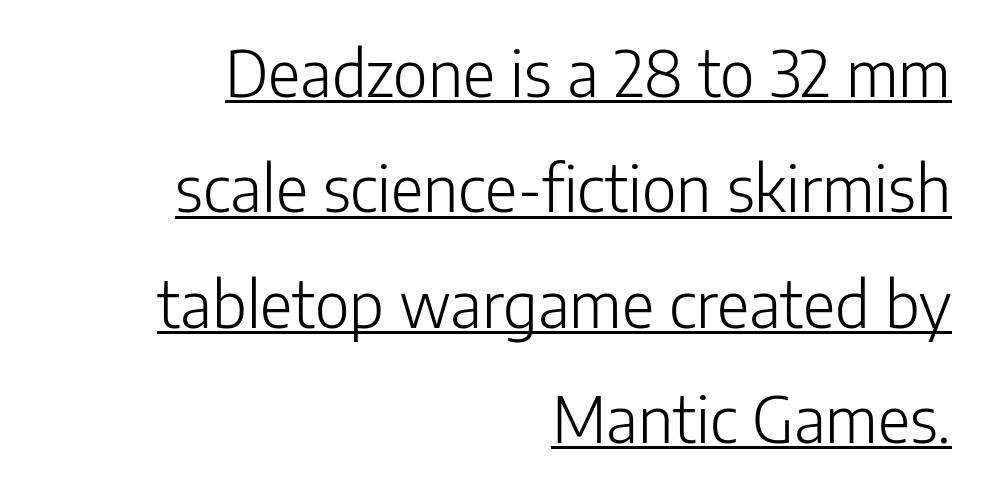
The image shows 63 px light sans-serif type, upright; set right-aligned, line spacing 1.83x, normal letter spacing, underlined; low stroke contrast and a medium x-height.
